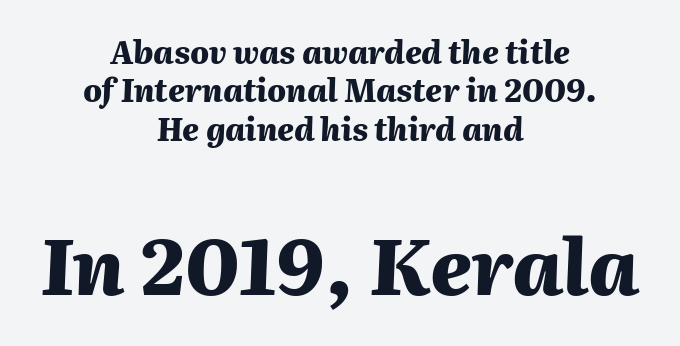
A typesetter would call this proportional, since set widths differ per character. The letterforms sit shoulder to shoulder at normal distance. An italicized treatment has been applied to the whole sample. The following chunk of copy outweighs the initial chunk in type size. As a designer I'd log this as weight 700, bold. The passage is arranged like a title page — every line centered.
